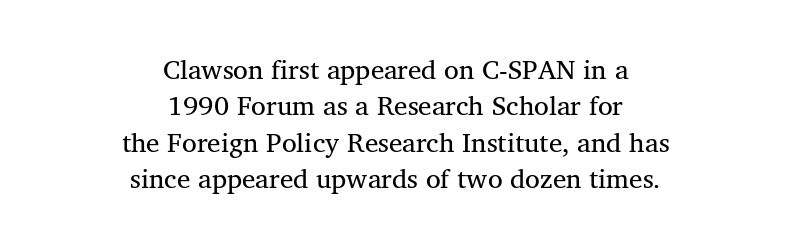
The image shows 27 px text type, upright; set centered, normal line spacing (1.35x), normal letter spacing, not underlined.
